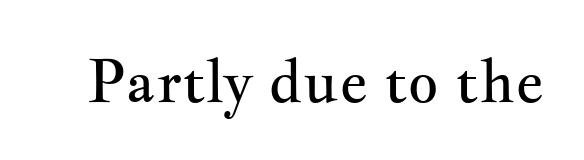
Q: Is the text bold? A: No.
Q: Is the text italic (slanted)? A: No, it is upright.
Q: Is the typeface a serif or a sans-serif typeface? A: Serif.
Q: Is the text underlined? A: No.
Q: Is the spacing between letters normal or unusually wide? A: Normal.
Q: Width (condensed, normal, or wide)? A: Wide.
Q: Stroke contrast? A: Medium.
Q: x-height? A: Small.
Q: Monospaced? A: No.
